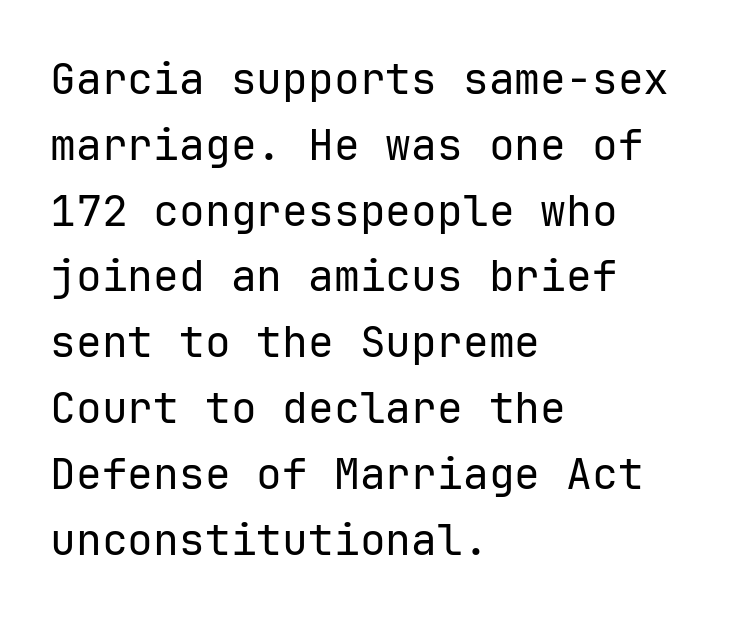
I'd call this a sans setting — the letters go barefoot. Style check: upright. Underline: absent. Layout note: lines flush left. Leading matches the norm, producing a regular column. Think standard paragraph weight, or any step lighter than that.
